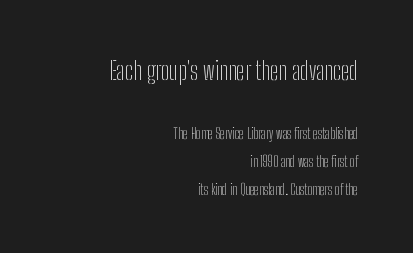
The image shows 25 px text type, upright; set right-aligned, loose line spacing (2.0x), normal letter spacing, not underlined; the first (top) block is 1.79x larger.
